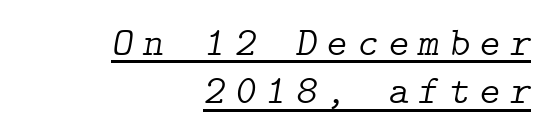
Q: Is the text bold? A: No.
Q: Is the text italic (slanted)? A: Yes, it leans right by about 9 degrees.
Q: Is the typeface a serif or a sans-serif typeface? A: Serif.
Q: Is the text underlined? A: Yes.
Q: How is the paragraph aligned? A: Right-aligned.
Q: Is the spacing between letters normal or unusually wide? A: Unusually wide.
Q: Width (condensed, normal, or wide)? A: Normal.
Q: Stroke contrast? A: Low.
Q: x-height? A: Medium.
